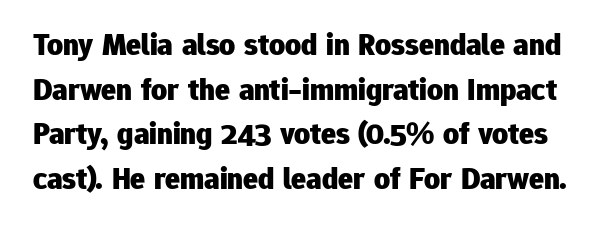
{"serif": "no", "italic": "no", "bold": "yes", "weight": "heavy", "width": "normal", "stroke_contrast": "low", "x_height": "medium", "monospaced": "no", "underline": "no", "line_spacing": "normal", "line_spacing_ratio": 1.44, "letter_spacing": "normal", "letter_spacing_em": 0.0, "glyph_px": 31}
